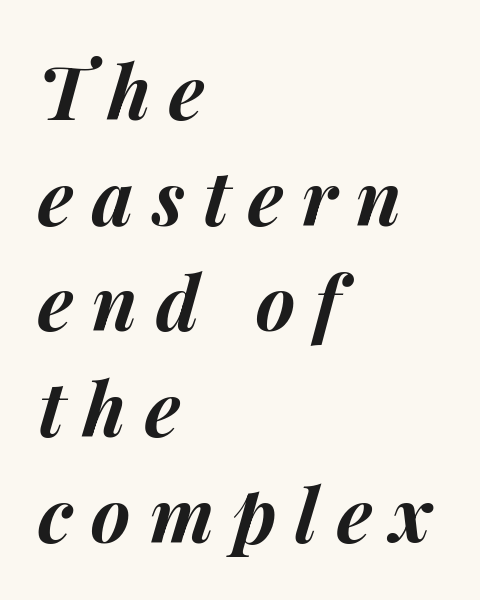
The image shows 75 px bold type, italic (leaning right); set left-aligned, normal line spacing (1.41x), unusually wide letter spacing (+0.25 em), not underlined; medium stroke contrast and a medium x-height.
